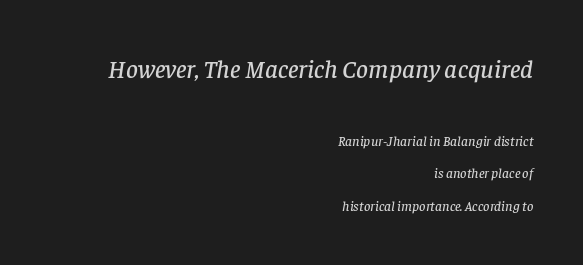
The letters in the upper block stand taller than those in the block below. Each row of text sits above clean, open space. The glyphs look as if they've been sheared to an angle. The face used here is rendered with its standard letterfit.
